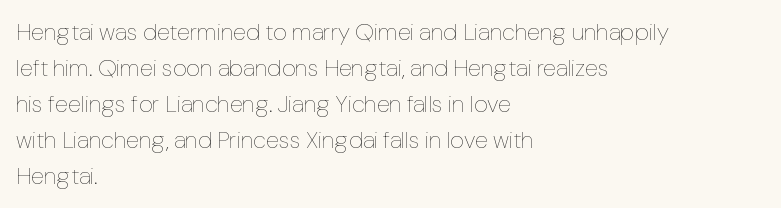
There is no visible air inserted between adjacent glyphs. The rendering anchors every line to the left-hand side. Counters stay open thanks to moderate or lighter strokes. Is there much room between lines? A standard amount, neither cramped nor airy. Type without underlining.
